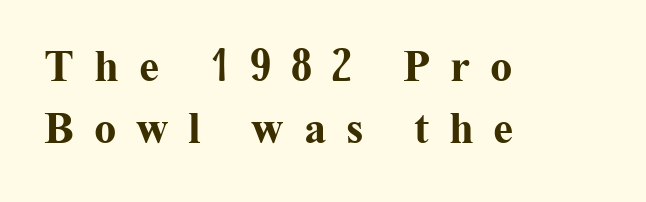
Each glyph is drawn with heavy, bold strokes. These lines are rendered in a variable-pitch font. Successive baselines arrive at the customary interval. In terms of letterform style, serifs are clearly present. This is the regular roman posture of the typeface. The strip under each line holds only bare page.
